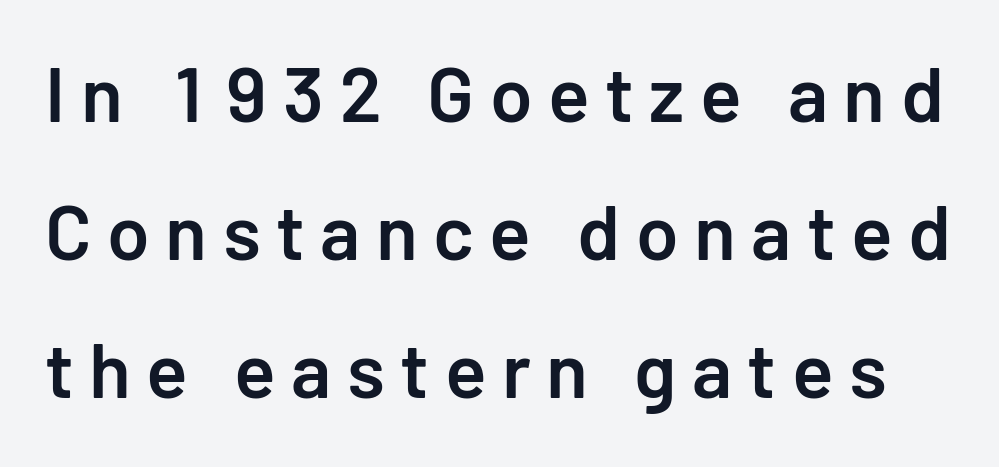
The image shows 77 px semibold sans-serif type, upright; set line spacing 1.79x, unusually wide letter spacing (+0.2 em), not underlined; low stroke contrast and a medium x-height.
